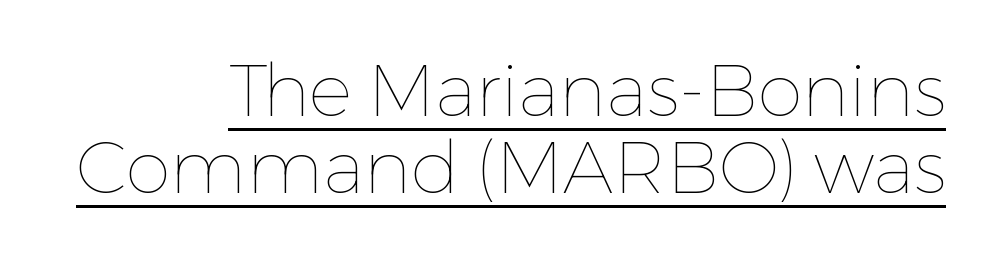
Here the glyphs are tracked normally, forming tight word shapes. Which margin do the lines hug? The right one — the left edge is uneven. The rendering uses a small line-height, squeezing the rows. Note the varied advance widths — an 'i' is clearly narrower than an 'm'.
